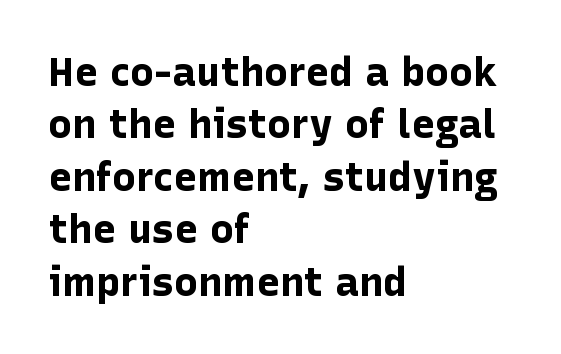
What kind of face is this? One without serifs — a sans. The strip under each line holds only bare page. The typesetter chose a ragged-right arrangement here. You could call the tracking neutral — neither tight nor loose. Ordinary non-slanted type is in use. Emphasis by weight is at full strength: bold.
